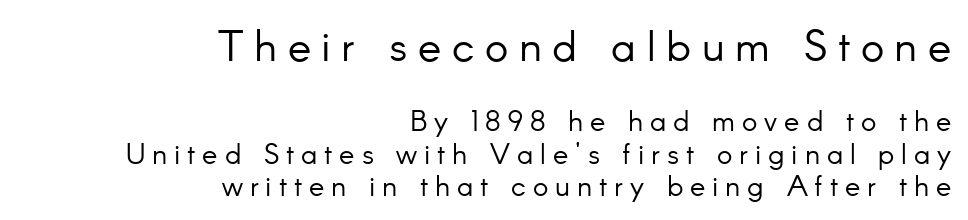
Posture: upright roman. The space directly below the letters is spotless. The face used here is proportionally spaced, like ordinary book or web type. The initial chunk of copy outweighs the following chunk in type size. In terms of leading, this rendering errs on the cramped side.
